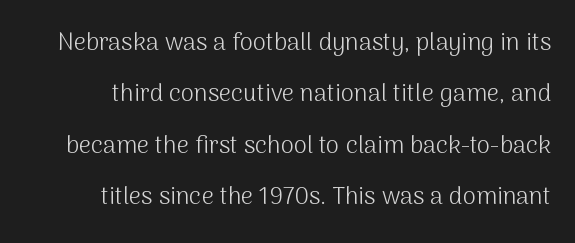
The letters stand straight up with perfectly vertical stems. Honestly, the rows look like they've been pulled way apart. Counters stay open thanks to moderate or lighter strokes. Anything drawn beneath the words? Only blank space. Nothing unusual about the tracking: characters are spaced as the font intends.
